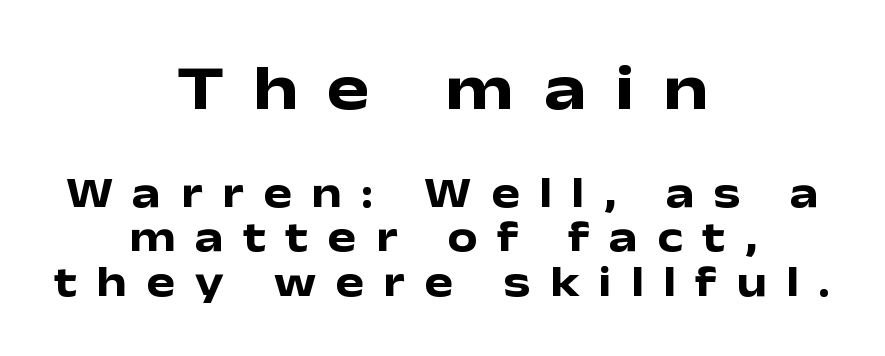
Q: Is the text bold? A: Yes.
Q: Is the text italic (slanted)? A: No, it is upright.
Q: Is the typeface a serif or a sans-serif typeface? A: Sans-serif.
Q: Is the text underlined? A: No.
Q: How is the paragraph aligned? A: Centered.
Q: Is the spacing between letters normal or unusually wide? A: Unusually wide.
Q: Is the spacing between lines tight, normal or loose? A: Tight.
Q: Which block of text is set in a larger size, the first (top) or the second (bottom)? A: The first (top) one.
Q: Width (condensed, normal, or wide)? A: Wide.
Q: Stroke contrast? A: Low.
Q: x-height? A: Medium.
Q: Monospaced? A: No.
